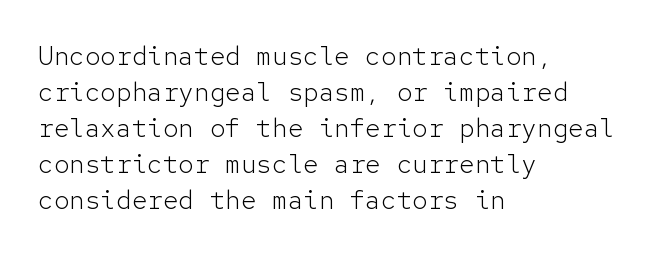
The image shows 26 px text type, upright; set left-aligned, normal line spacing (1.38x), normal letter spacing, not underlined.
